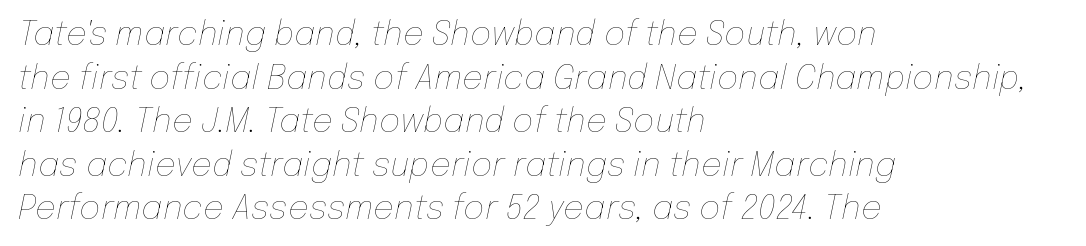
The image shows 33 px thin type, italic (leaning right); set left-aligned, normal line spacing (1.32x), normal letter spacing, not underlined; low stroke contrast and a medium x-height.
